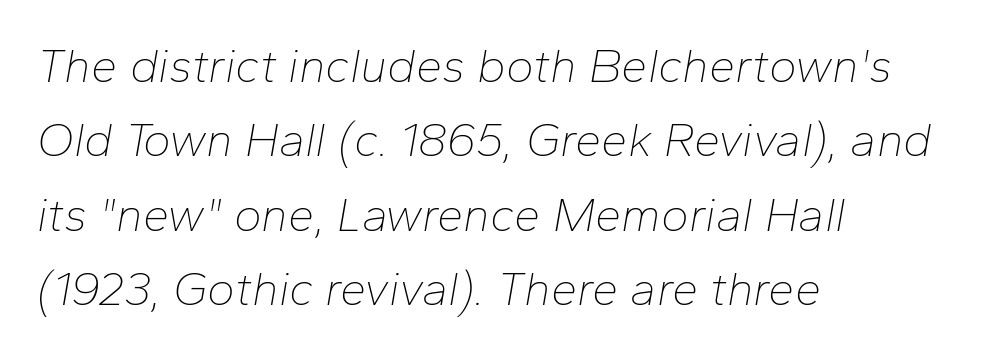
The image shows 47 px thin type, italic (leaning right); set left-aligned, normal line spacing (1.58x), normal letter spacing, not underlined; low stroke contrast and a medium x-height.
